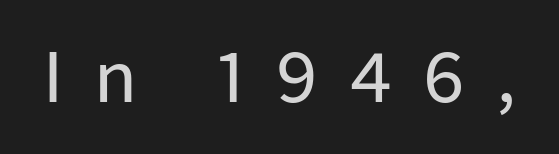
The image shows 69 px sans-serif type, upright; set unusually wide letter spacing (+0.44 em), not underlined; low stroke contrast and a medium x-height.
